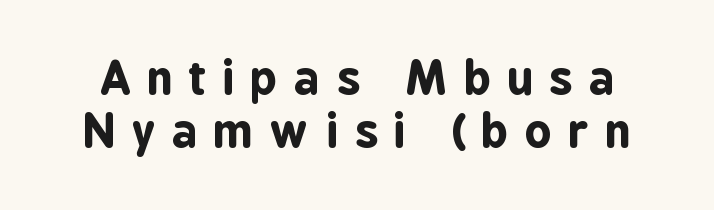
Strokes here are thick enough to call this a true bold. Is there any slant? The stems are plumb. You could not count columns in this text — the font is proportionally spaced. Serifs: no, the terminals of the letterforms are clean. The horizontal fit of the characters is loose and conspicuously gappy.
